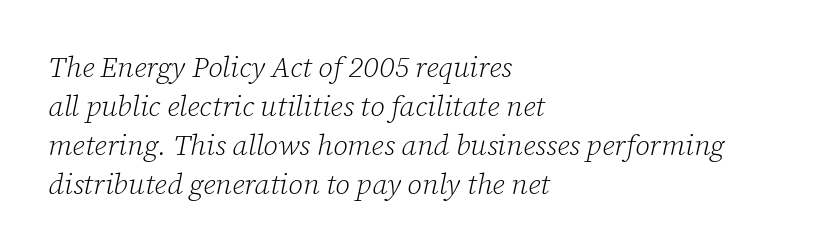
Q: Is the text bold? A: No.
Q: Is the text italic (slanted)? A: Yes, it leans right by about 12 degrees.
Q: Is the typeface a serif or a sans-serif typeface? A: Serif.
Q: Is the text underlined? A: No.
Q: How is the paragraph aligned? A: Left-aligned.
Q: Is the spacing between letters normal or unusually wide? A: Normal.
Q: Is the spacing between lines tight, normal or loose? A: Normal.
Q: Width (condensed, normal, or wide)? A: Normal.
Q: Stroke contrast? A: Low.
Q: x-height? A: Medium.
Q: Monospaced? A: No.
